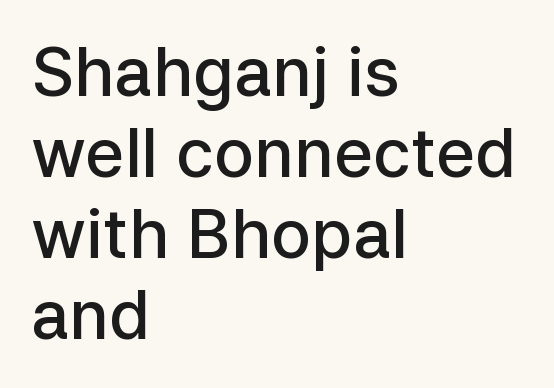
Q: Is the text bold? A: Semi-bold.
Q: Is the text italic (slanted)? A: No, it is upright.
Q: Is the typeface a serif or a sans-serif typeface? A: Sans-serif.
Q: Is the text underlined? A: No.
Q: How is the paragraph aligned? A: Left-aligned.
Q: Is the spacing between letters normal or unusually wide? A: Normal.
Q: Width (condensed, normal, or wide)? A: Normal.
Q: Stroke contrast? A: Low.
Q: x-height? A: Medium.
Q: Monospaced? A: No.
